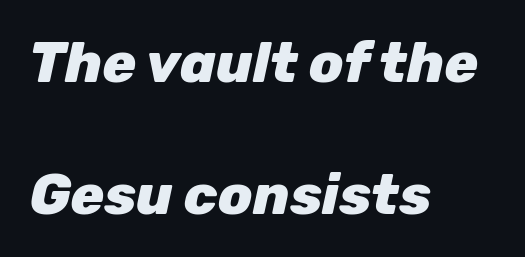
Look at the tracking — it's just the regular setting, nothing added. These words are printed bold, with thick strokes throughout. Horizontal alignment here is leftward, the default for most running prose. Each letter keeps its own natural width here, so spacing adapts to shape. A bare baseline throughout the passage. Compared with ordinary roman type, these characters are visibly tilted.
